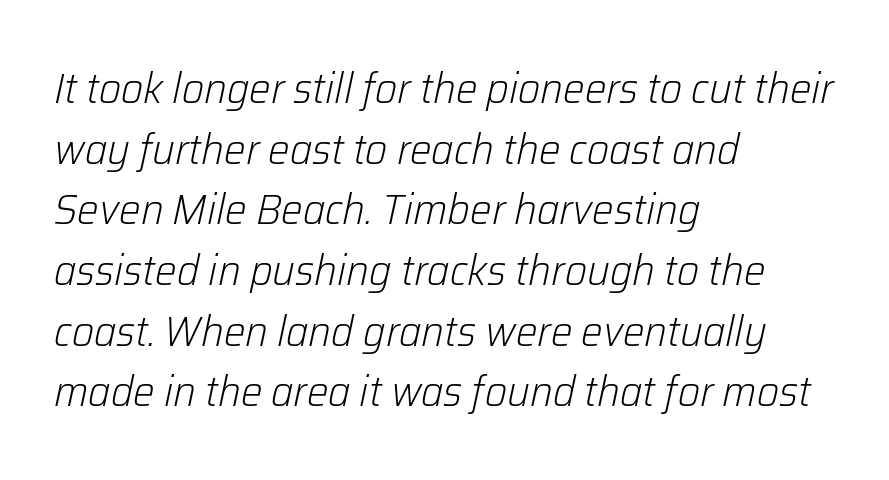
Q: Is the text bold? A: No.
Q: Is the text italic (slanted)? A: Yes, it leans right by about 12 degrees.
Q: Is the text underlined? A: No.
Q: How is the paragraph aligned? A: Left-aligned.
Q: Is the spacing between letters normal or unusually wide? A: Normal.
Q: Is the spacing between lines tight, normal or loose? A: Normal.
Q: Width (condensed, normal, or wide)? A: Normal.
Q: Stroke contrast? A: Low.
Q: x-height? A: Medium.
Q: Monospaced? A: No.
